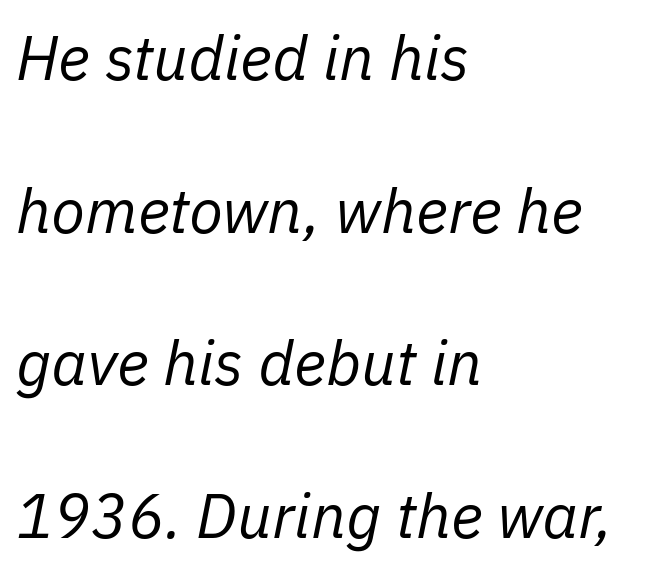
Q: Is the text bold? A: No.
Q: Is the text italic (slanted)? A: Yes, it leans right by about 11 degrees.
Q: Is the text underlined? A: No.
Q: How is the paragraph aligned? A: Left-aligned.
Q: Is the spacing between letters normal or unusually wide? A: Normal.
Q: Is the spacing between lines tight, normal or loose? A: Loose.
Q: Width (condensed, normal, or wide)? A: Normal.
Q: Stroke contrast? A: Low.
Q: x-height? A: Medium.
Q: Monospaced? A: No.
